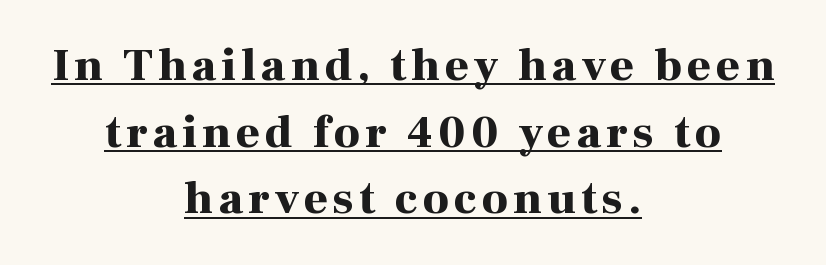
The image shows 46 px bold serif type, upright; set centered, normal line spacing (1.45x), underlined; high stroke contrast and a medium x-height.
